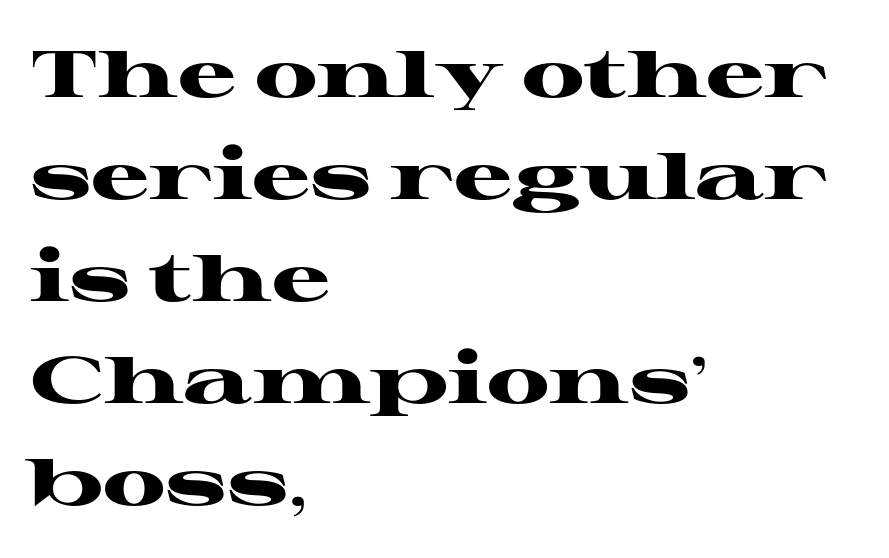
The image shows 65 px heavy, wide serif type, upright; set left-aligned, normal line spacing (1.57x), normal letter spacing, not underlined; high stroke contrast and a medium x-height.
